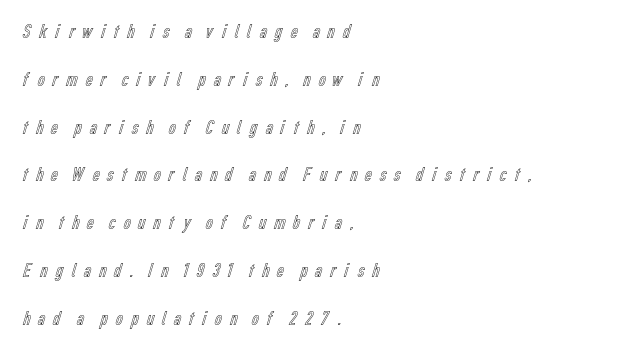
Q: Is the text italic (slanted)? A: Yes.
Q: Is the text underlined? A: No.
Q: How is the paragraph aligned? A: Left-aligned.
Q: Is the spacing between letters normal or unusually wide? A: Unusually wide.
Q: Is the spacing between lines tight, normal or loose? A: Loose.
